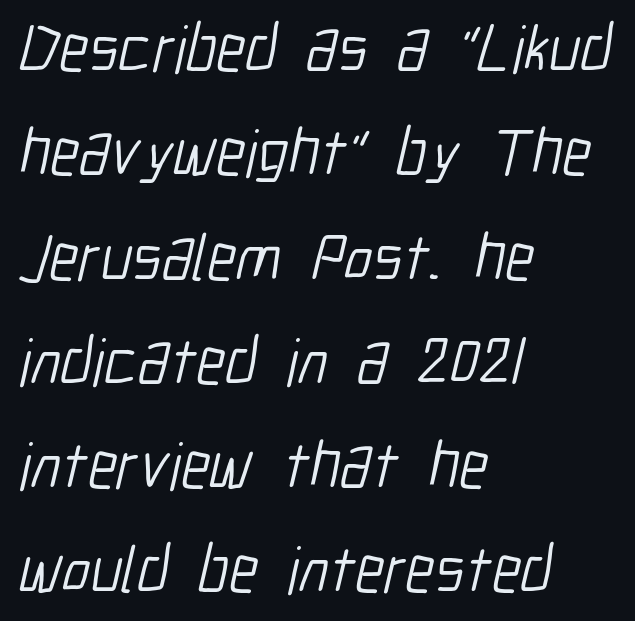
{"serif": "no", "bold": "no", "weight": "light", "width": "condensed", "stroke_contrast": "low", "x_height": "medium", "monospaced": "no", "underline": "no", "align": "left", "line_spacing": "normal", "line_spacing_ratio": 1.58, "letter_spacing": "normal", "letter_spacing_em": 0.0, "glyph_px": 66}
